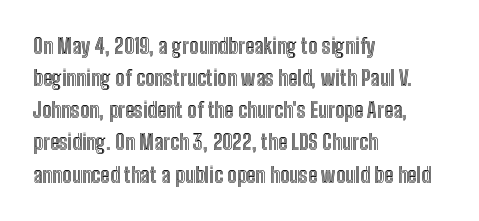
{"italic": "no", "underline": "no", "align": "left", "line_spacing": "normal", "line_spacing_ratio": 1.53, "letter_spacing": "normal", "letter_spacing_em": 0.0, "glyph_px": 21}
